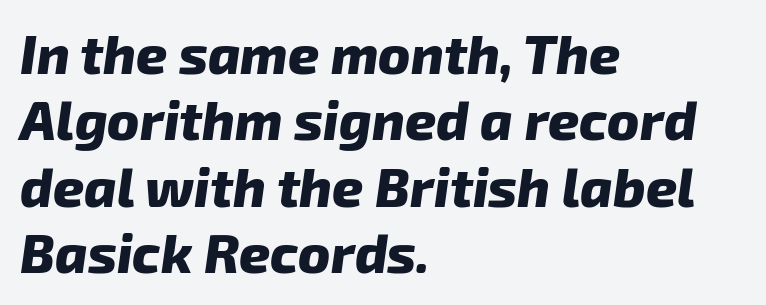
{"italic": "yes", "lean": "right", "slant_degrees": 8, "bold": "yes", "weight": "heavy", "width": "normal", "stroke_contrast": "low", "x_height": "medium", "monospaced": "no", "underline": "no", "align": "left", "line_spacing_ratio": 1.23, "letter_spacing": "normal", "letter_spacing_em": 0.0, "glyph_px": 54}
